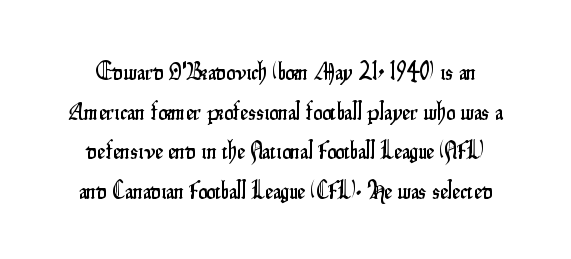
The image shows 25 px text type, upright; set centered, normal line spacing (1.59x), normal letter spacing, not underlined.
